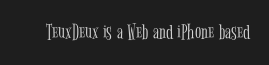
Q: Is the text bold? A: No.
Q: Is the text italic (slanted)? A: No, it is upright.
Q: Is the text underlined? A: No.
Q: Is the spacing between letters normal or unusually wide? A: Normal.
